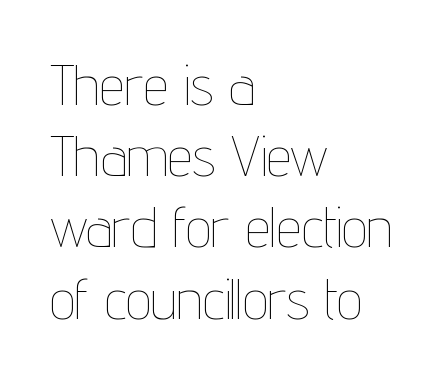
Upright lettering throughout. These glyphs show unthickened strokes, regular width or finer. Nobody touched the tracking dial on this one. The passage shown is not underscored anywhere.
